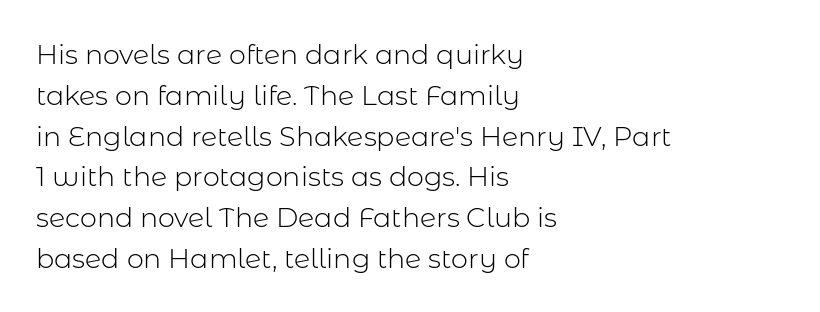
Q: Is the text bold? A: No.
Q: Is the text italic (slanted)? A: No, it is upright.
Q: Is the text underlined? A: No.
Q: How is the paragraph aligned? A: Left-aligned.
Q: Is the spacing between letters normal or unusually wide? A: Normal.
Q: Is the spacing between lines tight, normal or loose? A: Normal.
